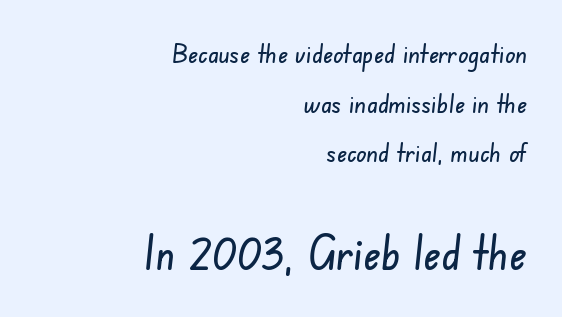
Q: Is the typeface a serif or a sans-serif typeface? A: Sans-serif.
Q: Is the text underlined? A: No.
Q: How is the paragraph aligned? A: Right-aligned.
Q: Is the spacing between letters normal or unusually wide? A: Normal.
Q: Which block of text is set in a larger size, the first (top) or the second (bottom)? A: The second (bottom) one.
Q: Width (condensed, normal, or wide)? A: Condensed.
Q: Stroke contrast? A: Low.
Q: x-height? A: Small.
Q: Monospaced? A: No.
